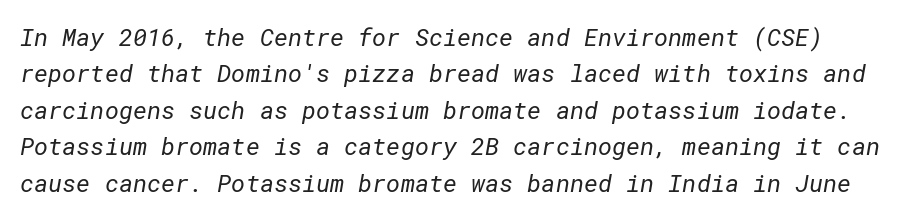
{"bold": "no", "underline": "no", "line_spacing": "normal", "line_spacing_ratio": 1.52, "letter_spacing": "normal", "letter_spacing_em": 0.0, "glyph_px": 24}
